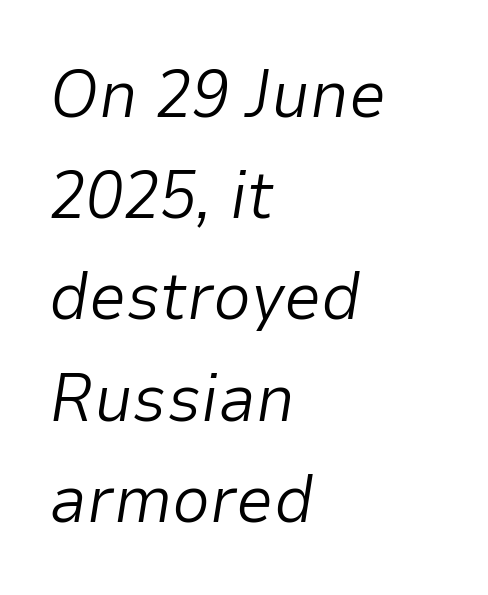
Q: Is the text bold? A: No.
Q: Is the text italic (slanted)? A: Yes, it leans right by about 9 degrees.
Q: Is the text underlined? A: No.
Q: How is the paragraph aligned? A: Left-aligned.
Q: Is the spacing between letters normal or unusually wide? A: Normal.
Q: Is the spacing between lines tight, normal or loose? A: Normal.
Q: Width (condensed, normal, or wide)? A: Normal.
Q: Stroke contrast? A: Low.
Q: x-height? A: Medium.
Q: Monospaced? A: No.
